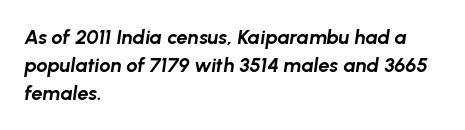
The image shows 20 px bold type, italic (leaning right); set left-aligned, normal line spacing (1.4x), normal letter spacing, not underlined.
